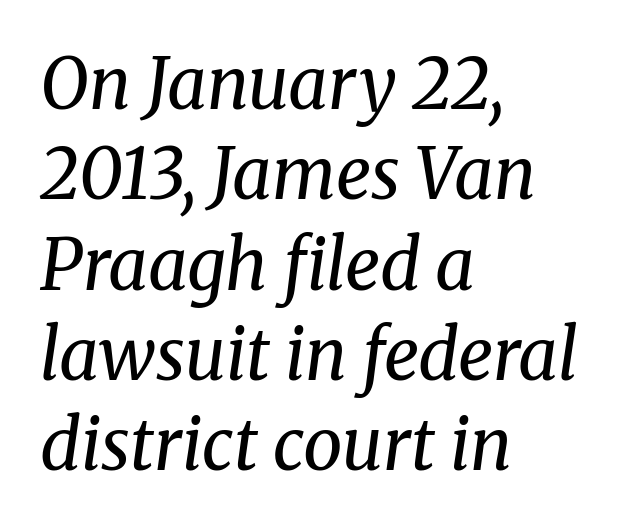
{"serif": "yes", "italic": "yes", "lean": "right", "slant_degrees": 8, "bold": "no", "weight": "regular", "width": "normal", "stroke_contrast": "medium", "x_height": "medium", "monospaced": "no", "underline": "no", "align": "left", "line_spacing": "normal", "line_spacing_ratio": 1.29, "letter_spacing": "normal", "letter_spacing_em": 0.0, "glyph_px": 70}
